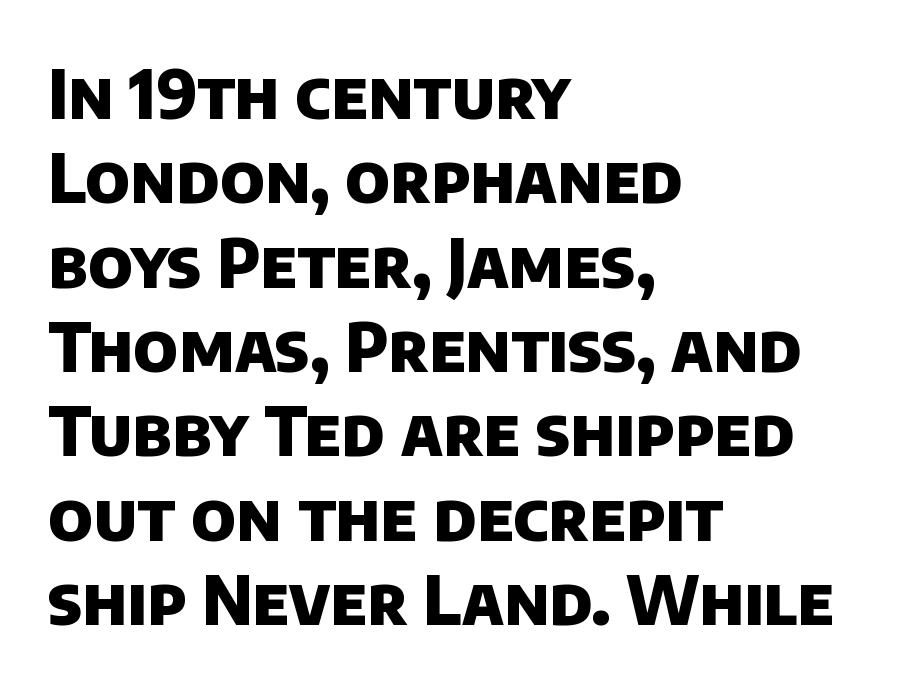
{"serif": "no", "bold": "yes", "weight": "heavy", "width": "normal", "stroke_contrast": "low", "x_height": "large", "monospaced": "no", "underline": "no", "align": "left", "line_spacing_ratio": 1.24, "letter_spacing": "normal", "letter_spacing_em": 0.0, "glyph_px": 68}
